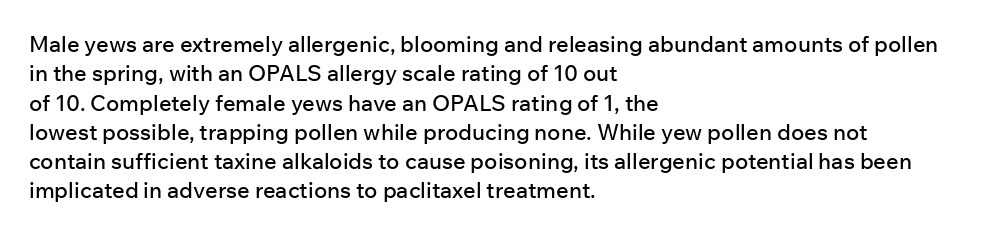
{"italic": "no", "underline": "no", "align": "left", "line_spacing": "normal", "line_spacing_ratio": 1.33, "letter_spacing": "normal", "letter_spacing_em": 0.0, "glyph_px": 22}
